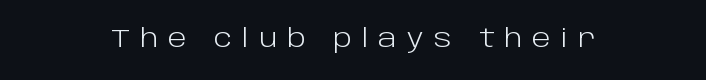
Q: Is the text bold? A: No.
Q: Is the text italic (slanted)? A: No, it is upright.
Q: Is the text underlined? A: No.
Q: How is the paragraph aligned? A: Centered.
Q: Is the spacing between letters normal or unusually wide? A: Unusually wide.
